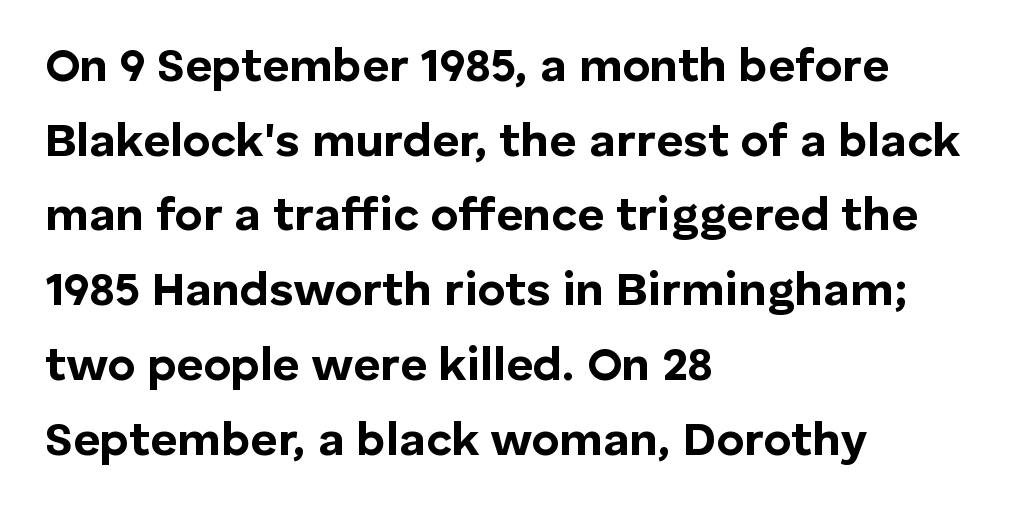
The passage shown is emphatically bold. This sample uses a sans-serif face. Notice how the stems are strictly vertical — no italics here. Line starts are locked; line ends wander. The horizontal fit of the characters is conventional and even. Line spacing here is normal.
